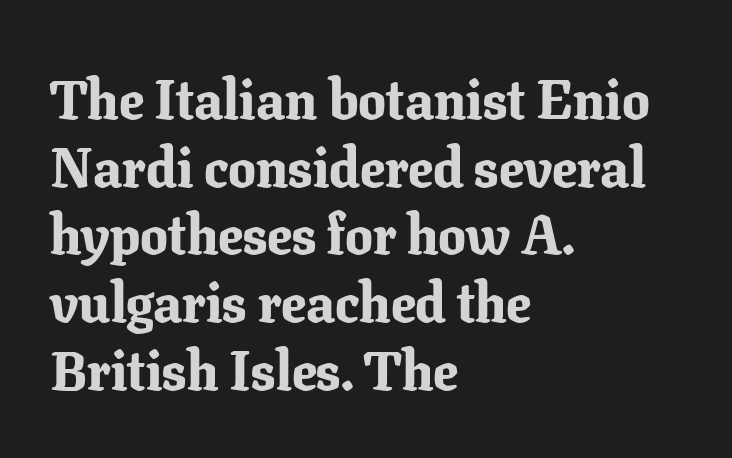
Plain, unruled lines of type. This rendering leaves character spacing at its baseline value. How heavy is the stroke? Heavy — this is a bold. The text was rendered using a seriffed face with decorative stroke endings.
